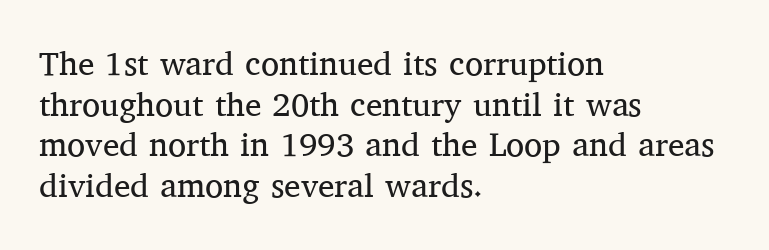
The image shows 33 px regular-weight serif type, upright; set left-aligned, line spacing 1.23x, normal letter spacing, not underlined; medium stroke contrast and a medium x-height.
